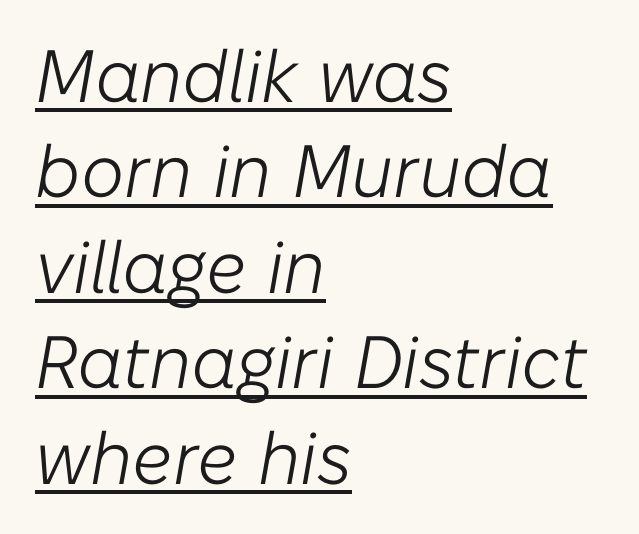
Q: Is the text bold? A: No.
Q: Is the text italic (slanted)? A: Yes, it leans right by about 10 degrees.
Q: Is the text underlined? A: Yes.
Q: How is the paragraph aligned? A: Left-aligned.
Q: Is the spacing between letters normal or unusually wide? A: Normal.
Q: Is the spacing between lines tight, normal or loose? A: Normal.
Q: Width (condensed, normal, or wide)? A: Normal.
Q: Stroke contrast? A: Low.
Q: x-height? A: Medium.
Q: Monospaced? A: No.
